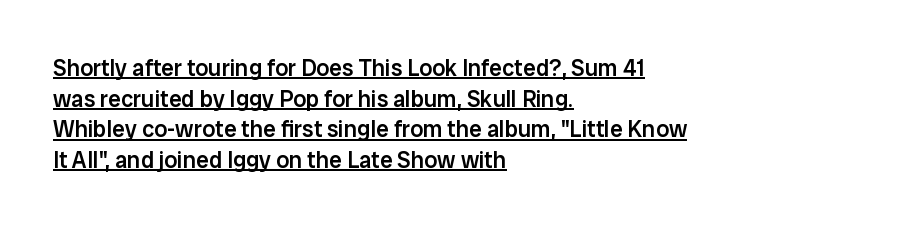
{"italic": "no", "bold": "semi", "underline": "yes", "align": "left", "line_spacing": "normal", "line_spacing_ratio": 1.33, "letter_spacing": "normal", "letter_spacing_em": 0.0, "glyph_px": 23}
